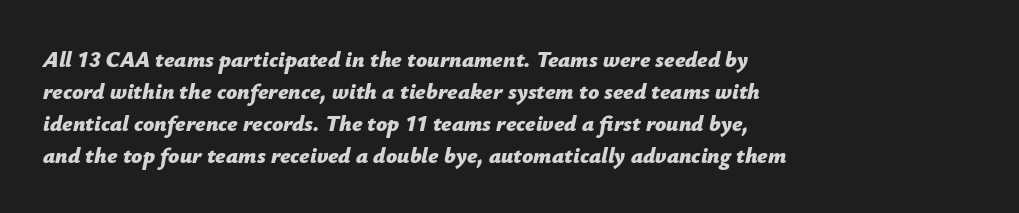
The image shows 22 px bold type, italic (leaning right); set left-aligned, normal line spacing (1.45x), normal letter spacing, not underlined.
